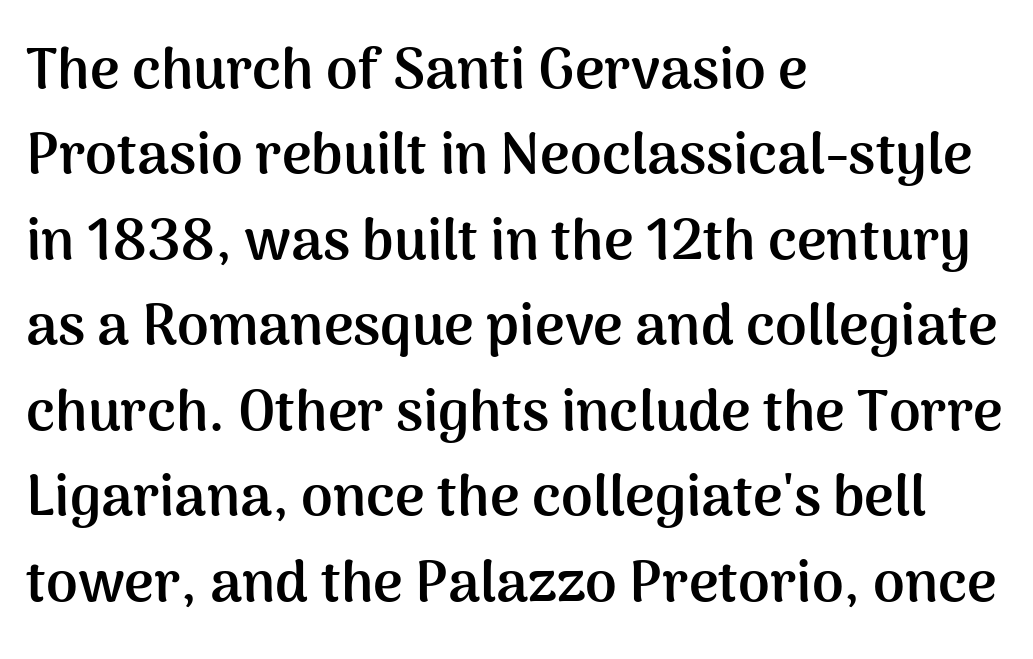
A normal amount of white space separates one row of letters from the next. Notice how the stems are strictly vertical — no italics here. Short note: letters normally spaced. One-word summary of the alignment: left. What kind of face is this? One without serifs — a sans.
